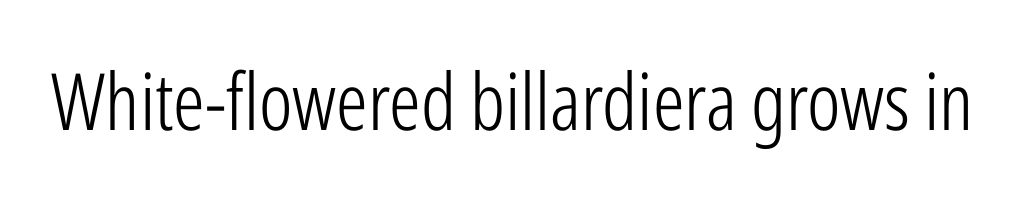
{"serif": "no", "italic": "no", "bold": "no", "weight": "light", "width": "condensed", "stroke_contrast": "low", "x_height": "medium", "monospaced": "no", "underline": "no", "letter_spacing": "normal", "letter_spacing_em": 0.0, "glyph_px": 79}
